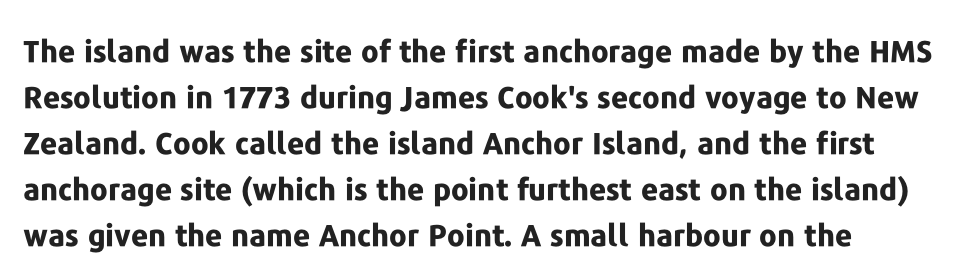
The image shows 30 px bold sans-serif type, upright; set left-aligned, normal line spacing (1.53x), normal letter spacing, not underlined; low stroke contrast and a medium x-height.
